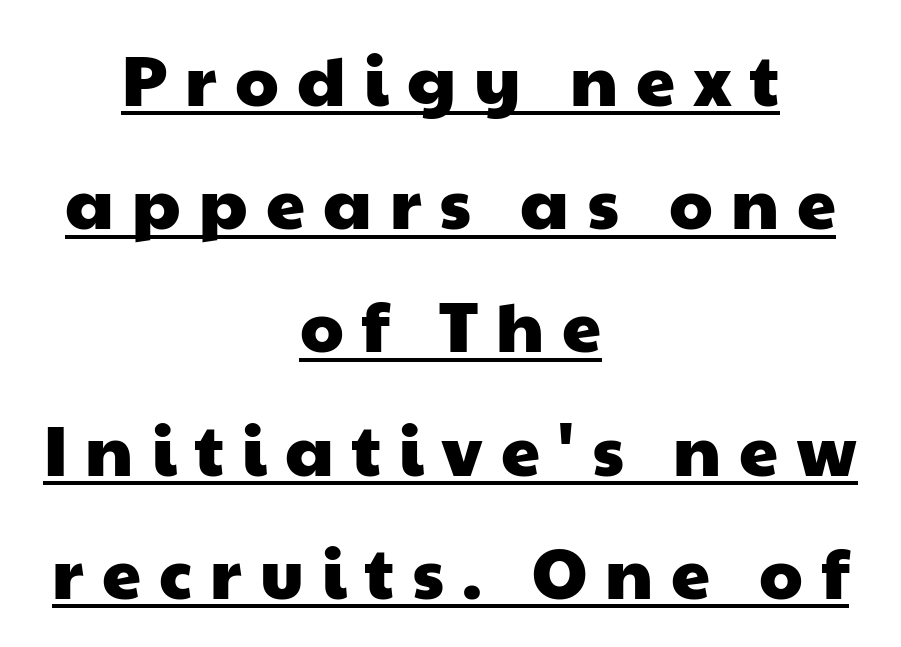
The image shows 70 px wide sans-serif type; set centered, line spacing 1.76x, unusually wide letter spacing (+0.26 em), underlined; low stroke contrast and a medium x-height.
